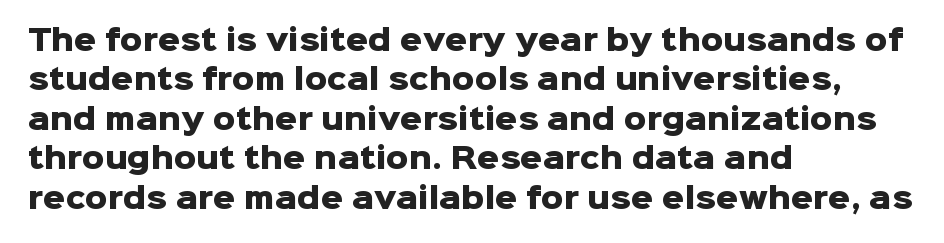
A bare baseline throughout the passage. The typography opts for an upright posture over an oblique one. The lines are quadded left. Line spacing here is normal. Note: no serifs on the glyphs.
